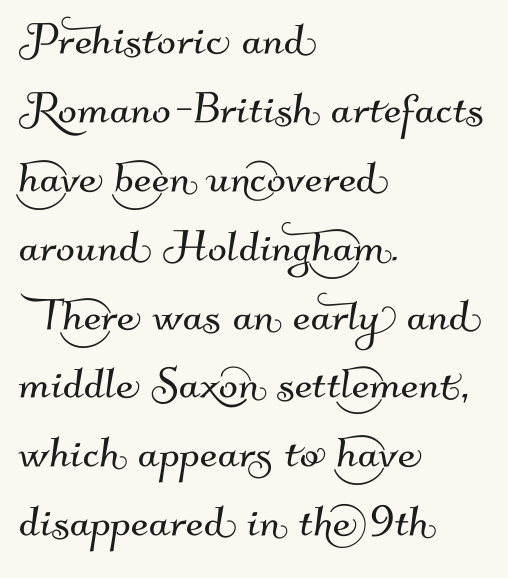
Q: Is the typeface a serif or a sans-serif typeface? A: Sans-serif.
Q: Is the text underlined? A: No.
Q: How is the paragraph aligned? A: Left-aligned.
Q: Is the spacing between letters normal or unusually wide? A: Normal.
Q: Width (condensed, normal, or wide)? A: Normal.
Q: Stroke contrast? A: Medium.
Q: x-height? A: Small.
Q: Monospaced? A: No.
